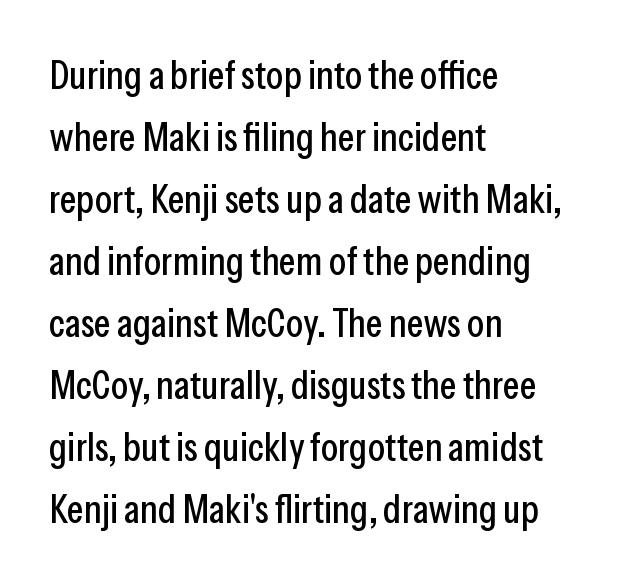
The rendering anchors every line to the left-hand side. Vertical spacing — default. The typography opts for an upright posture over an oblique one. Varying glyph widths throughout — classic text-font behaviour. Rule under the text: the space is simply empty.
